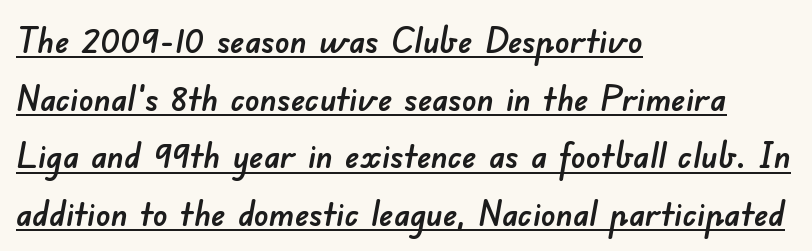
Q: Is the typeface a serif or a sans-serif typeface? A: Sans-serif.
Q: Is the text underlined? A: Yes.
Q: How is the paragraph aligned? A: Left-aligned.
Q: Is the spacing between letters normal or unusually wide? A: Normal.
Q: Is the spacing between lines tight, normal or loose? A: Normal.
Q: Width (condensed, normal, or wide)? A: Normal.
Q: Stroke contrast? A: Low.
Q: x-height? A: Small.
Q: Monospaced? A: No.
